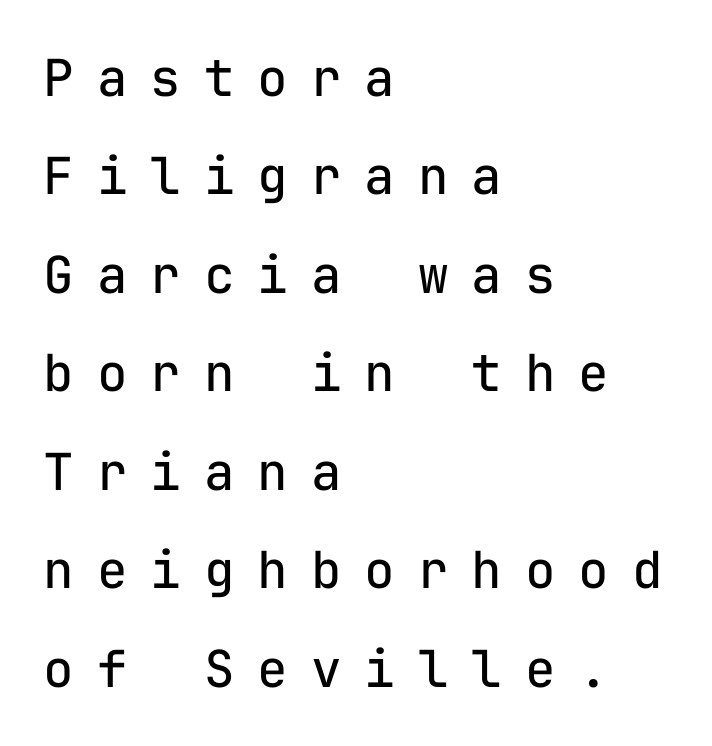
Q: Is the text bold? A: No.
Q: Is the text italic (slanted)? A: No, it is upright.
Q: Is the typeface a serif or a sans-serif typeface? A: Sans-serif.
Q: Is the text underlined? A: No.
Q: How is the paragraph aligned? A: Left-aligned.
Q: Is the spacing between letters normal or unusually wide? A: Unusually wide.
Q: Is the spacing between lines tight, normal or loose? A: Loose.
Q: Width (condensed, normal, or wide)? A: Normal.
Q: Stroke contrast? A: Low.
Q: x-height? A: Medium.
Q: Monospaced? A: Yes.
